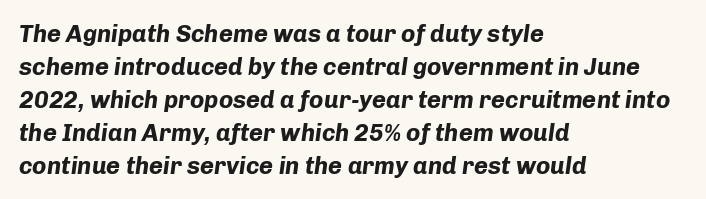
Q: Is the text bold? A: Yes.
Q: Is the text italic (slanted)? A: Yes, it leans right by about 8 degrees.
Q: Is the text underlined? A: No.
Q: How is the paragraph aligned? A: Left-aligned.
Q: Is the spacing between letters normal or unusually wide? A: Normal.
Q: Is the spacing between lines tight, normal or loose? A: Normal.
